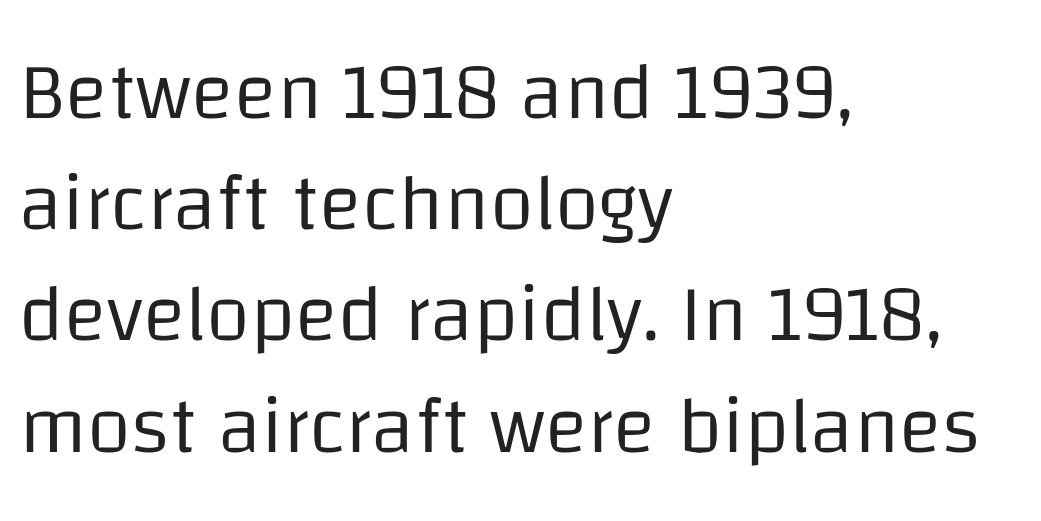
Quick note: not italic, upright. The weight would be labelled regular, book, light, or lighter still. The passage shown has conventional tracking throughout. The face used here is proportionally spaced, like ordinary book or web type. Observe the absence of serifs on each vertical stroke in this sample. The glyphs are unaccompanied by any horizontal stroke below them.
